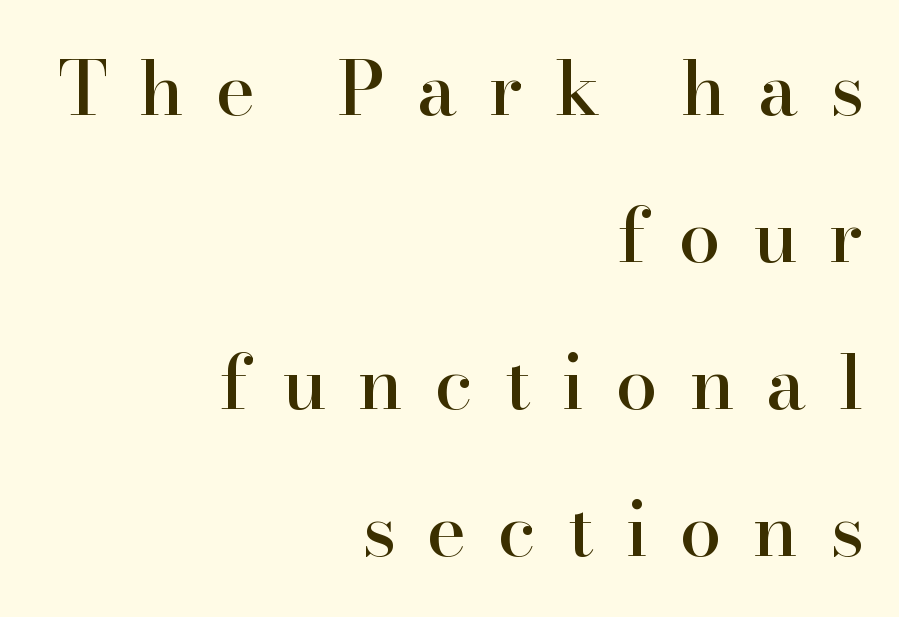
The image shows 75 px serif type, upright; set right-aligned, loose line spacing (1.96x), unusually wide letter spacing (+0.42 em), not underlined; high stroke contrast and a small x-height.
